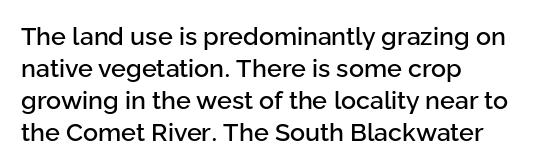
Q: Is the text italic (slanted)? A: No, it is upright.
Q: Is the text underlined? A: No.
Q: How is the paragraph aligned? A: Left-aligned.
Q: Is the spacing between letters normal or unusually wide? A: Normal.
Q: Is the spacing between lines tight, normal or loose? A: Normal.
